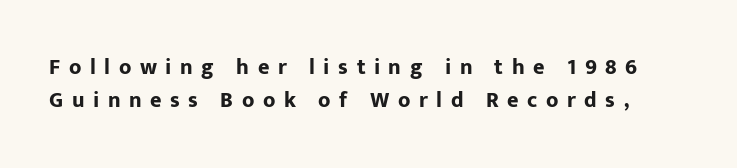
Q: Is the text bold? A: Yes.
Q: Is the text italic (slanted)? A: No, it is upright.
Q: Is the text underlined? A: No.
Q: Is the spacing between letters normal or unusually wide? A: Unusually wide.
Q: Is the spacing between lines tight, normal or loose? A: Normal.
